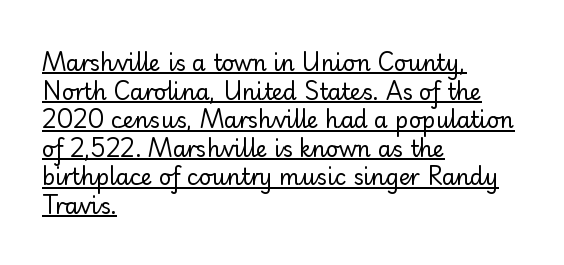
The image shows 22 px text type, upright; set left-aligned, normal line spacing (1.3x), normal letter spacing, underlined.
